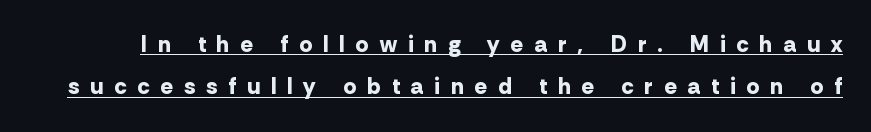
The type is letterspaced generously, with wide tracking. Notice how the stems are strictly vertical — no italics here. Its strokes are broad and dark, the hallmark of bold type. This rendering features underlined lettering.
